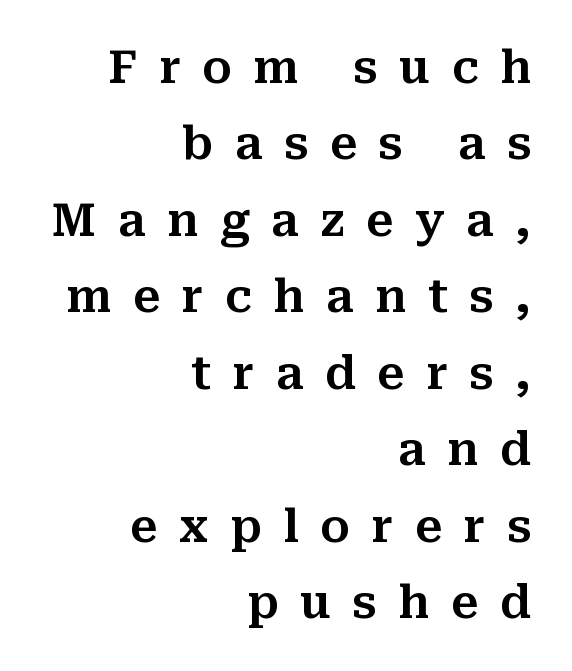
Anything drawn beneath the words? Only blank space. Is the block centered? No — it sits flush against the right margin. Varying glyph widths throughout — classic text-font behaviour. Tracking here is generous; glyphs stand well apart from one another. A typesetter would call this leading conventional body-copy spacing. Regarding serifs, this sample has them.
